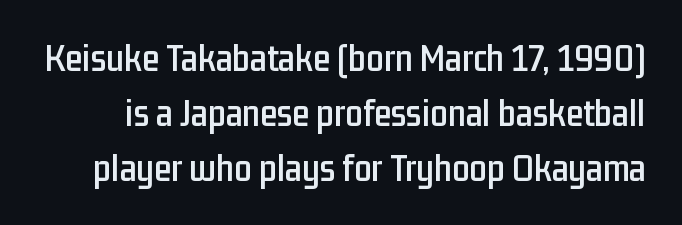
{"serif": "no", "italic": "no", "width": "condensed", "stroke_contrast": "low", "x_height": "medium", "monospaced": "no", "underline": "no", "line_spacing": "normal", "line_spacing_ratio": 1.41, "letter_spacing": "normal", "letter_spacing_em": 0.0, "glyph_px": 39}
